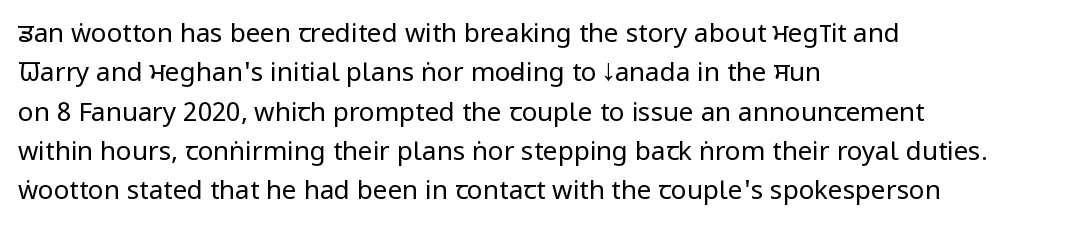
Q: Is the text bold? A: No.
Q: Is the text italic (slanted)? A: No, it is upright.
Q: Is the text underlined? A: No.
Q: How is the paragraph aligned? A: Left-aligned.
Q: Is the spacing between letters normal or unusually wide? A: Normal.
Q: Is the spacing between lines tight, normal or loose? A: Normal.
